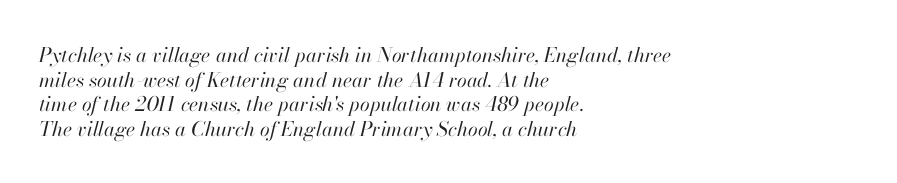
Descenders are the only things crossing below the line. The weight would be labelled regular, book, light, or lighter still. In terms of letterspacing, this is plain default setting. The rendering anchors every line to the left-hand side.
